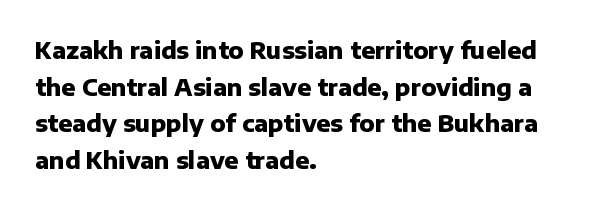
The image shows 23 px bold type, upright; set left-aligned, normal line spacing (1.59x), normal letter spacing, not underlined.
